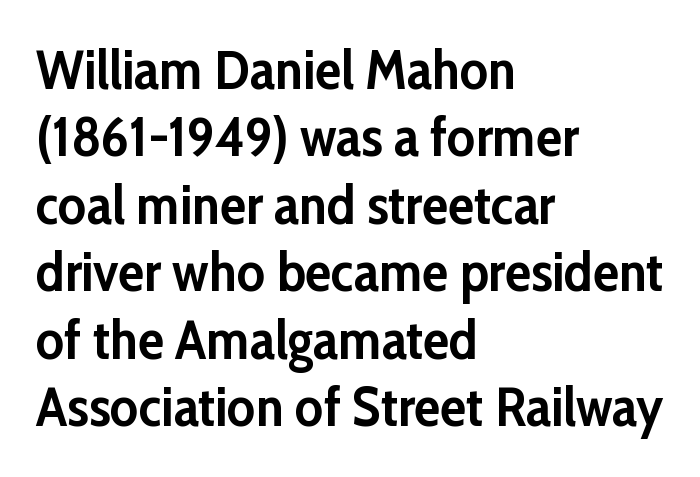
{"serif": "no", "italic": "no", "bold": "yes", "weight": "semibold", "width": "normal", "stroke_contrast": "low", "x_height": "medium", "monospaced": "no", "underline": "no", "align": "left", "line_spacing": "normal", "line_spacing_ratio": 1.25, "letter_spacing": "normal", "letter_spacing_em": 0.0, "glyph_px": 54}
